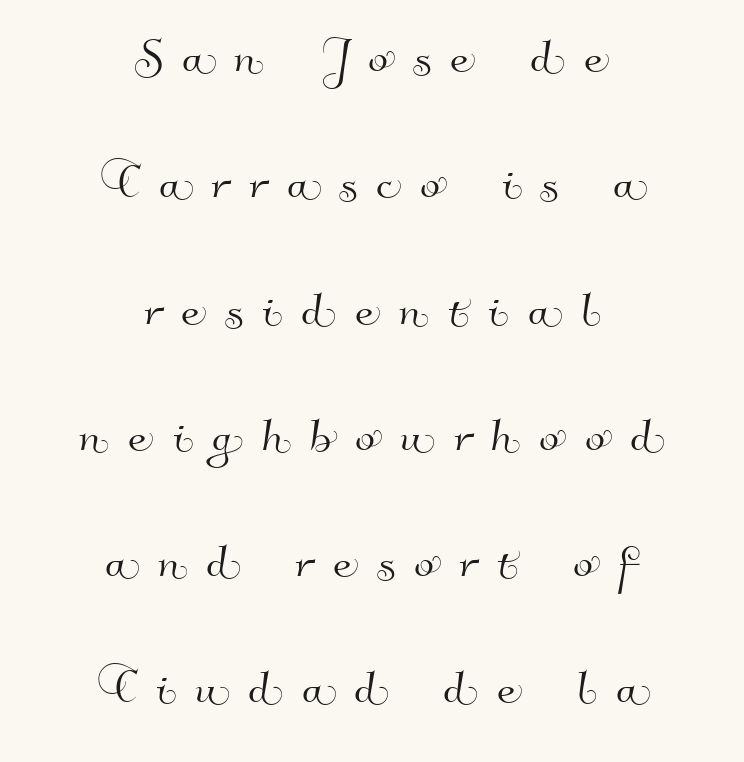
Q: Is the typeface a serif or a sans-serif typeface? A: Sans-serif.
Q: Is the text underlined? A: No.
Q: How is the paragraph aligned? A: Centered.
Q: Is the spacing between letters normal or unusually wide? A: Unusually wide.
Q: Is the spacing between lines tight, normal or loose? A: Loose.
Q: Width (condensed, normal, or wide)? A: Normal.
Q: Stroke contrast? A: High.
Q: x-height? A: Small.
Q: Monospaced? A: No.
